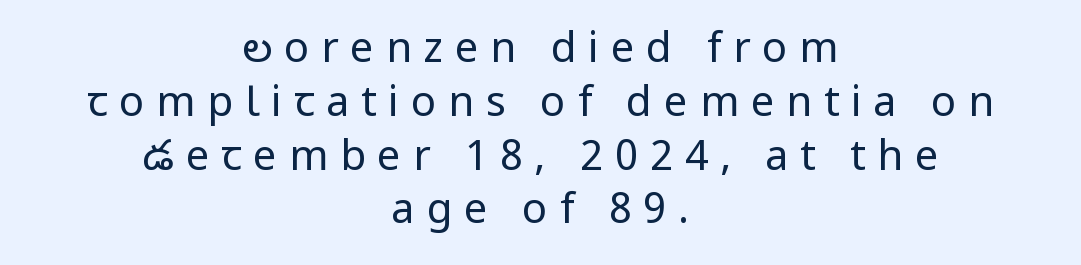
Q: Is the text bold? A: No.
Q: Is the text italic (slanted)? A: No, it is upright.
Q: Is the typeface a serif or a sans-serif typeface? A: Sans-serif.
Q: Is the text underlined? A: No.
Q: How is the paragraph aligned? A: Centered.
Q: Is the spacing between letters normal or unusually wide? A: Unusually wide.
Q: Is the spacing between lines tight, normal or loose? A: Normal.
Q: Width (condensed, normal, or wide)? A: Normal.
Q: Stroke contrast? A: Low.
Q: x-height? A: Medium.
Q: Monospaced? A: No.
